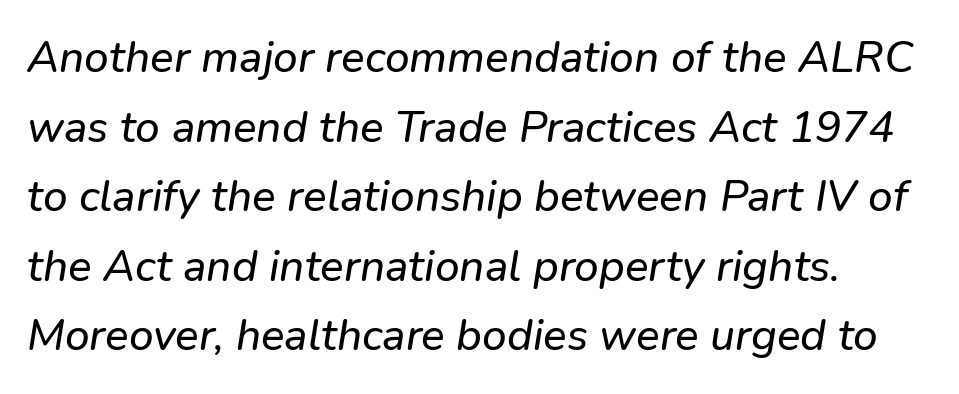
Q: Is the typeface a serif or a sans-serif typeface? A: Sans-serif.
Q: Is the text underlined? A: No.
Q: How is the paragraph aligned? A: Left-aligned.
Q: Is the spacing between letters normal or unusually wide? A: Normal.
Q: Is the spacing between lines tight, normal or loose? A: Normal.
Q: Width (condensed, normal, or wide)? A: Normal.
Q: Stroke contrast? A: Low.
Q: x-height? A: Medium.
Q: Monospaced? A: No.
